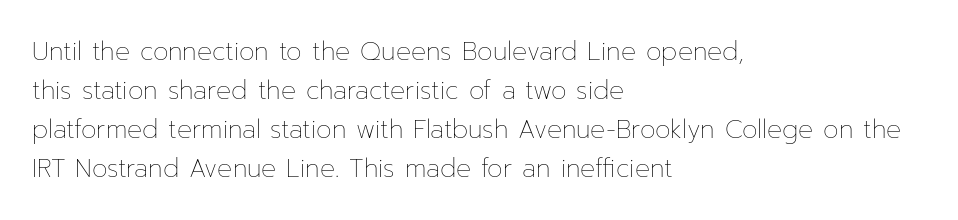
{"italic": "no", "bold": "no", "underline": "no", "align": "left", "line_spacing": "normal", "line_spacing_ratio": 1.56, "letter_spacing": "normal", "letter_spacing_em": 0.0, "glyph_px": 25}
